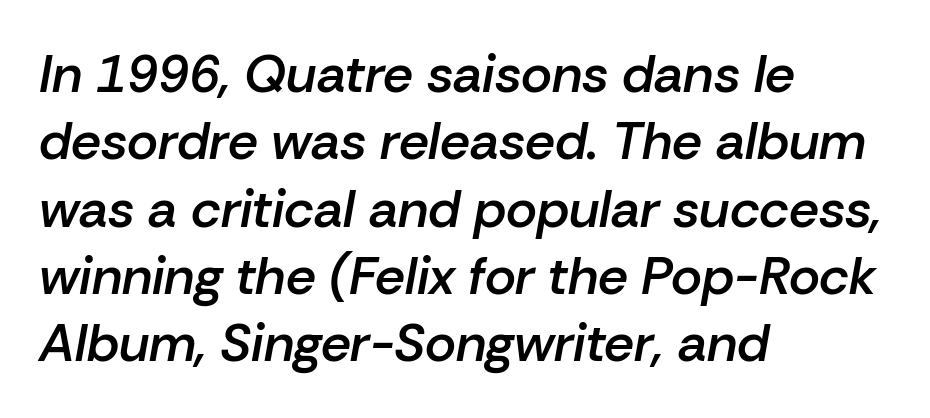
{"italic": "yes", "lean": "right", "slant_degrees": 10, "bold": "semi", "weight": "semibold", "width": "normal", "stroke_contrast": "low", "x_height": "medium", "monospaced": "no", "underline": "no", "align": "left", "line_spacing": "normal", "line_spacing_ratio": 1.27, "letter_spacing": "normal", "letter_spacing_em": 0.0, "glyph_px": 53}
